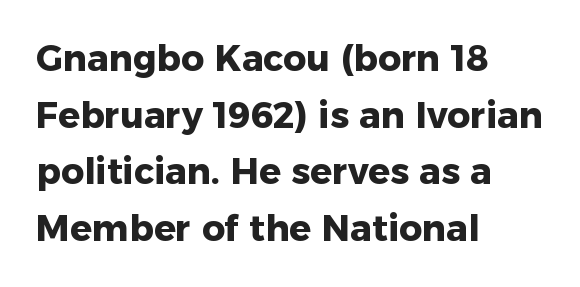
Do the letters lean? They stand straight. Typographically, this falls in the sans-serif category. This sample keeps an unexceptional amount of space between lines. Descender tails drop into unmarked territory. You could call the tracking neutral — neither tight nor loose.
